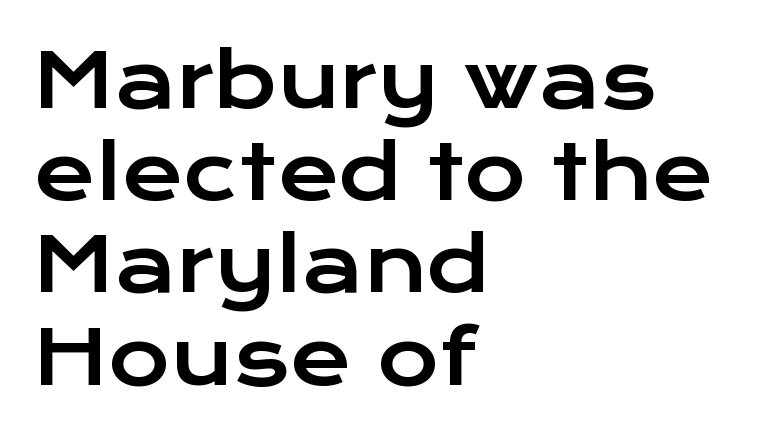
The image shows 75 px wide sans-serif type, upright; set left-aligned, line spacing 1.23x, normal letter spacing, not underlined; low stroke contrast and a medium x-height.
